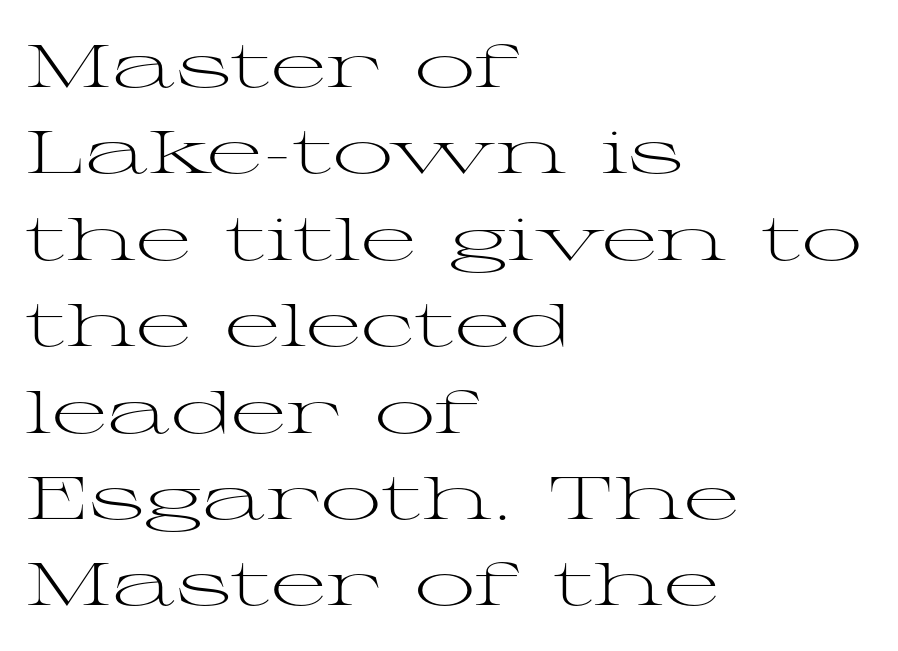
The image shows 60 px light, wide serif type, upright; set left-aligned, normal line spacing (1.44x), normal letter spacing, not underlined; medium stroke contrast and a medium x-height.
